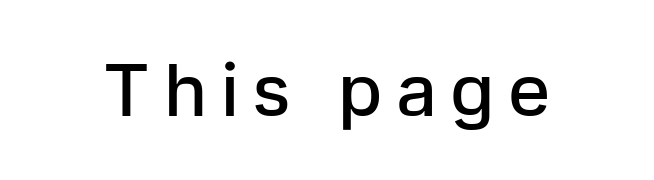
You can tell it's not italic because the verticals are truly vertical. This sample uses a sans-serif face. No word sits above an underline. These lines carry some extra weight — a demibold, not a full bold. Do the characters align in a grid? No, the font is proportional.
